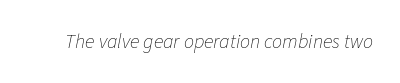
The image shows 20 px text type, italic (leaning right); set normal letter spacing, not underlined.
